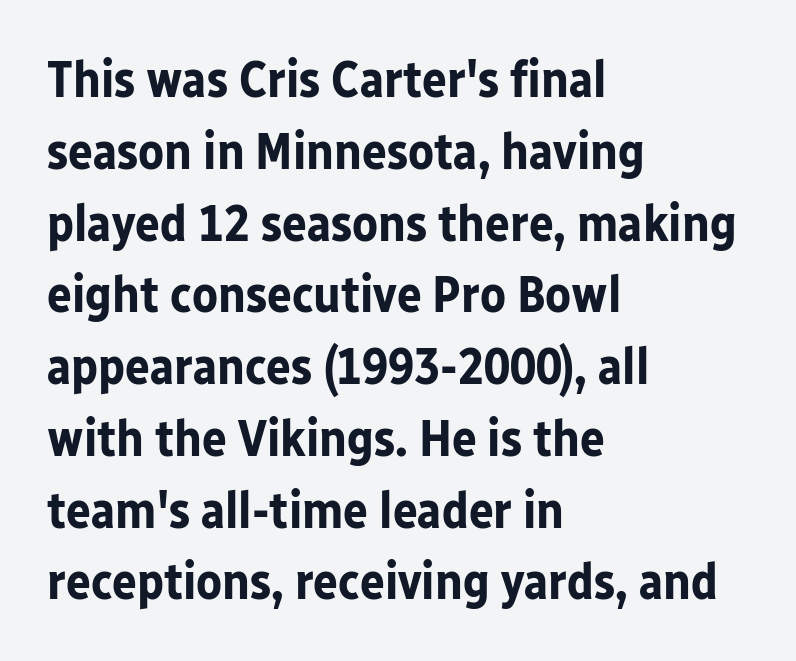
Weight check: bold — yes, fully. Check the space under the baseline: it is left empty. A typesetter would call this leading conventional body-copy spacing. Teacher's note: observe the even left margin — that is flush-left alignment. How are the letters spaced? Ordinarily, with no added tracking.
